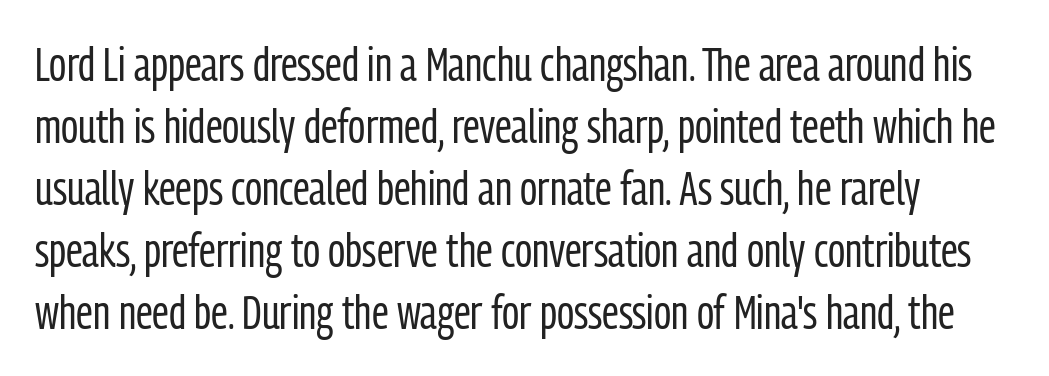
{"serif": "no", "italic": "no", "bold": "no", "weight": "regular", "width": "condensed", "stroke_contrast": "low", "x_height": "medium", "monospaced": "no", "underline": "no", "line_spacing": "normal", "line_spacing_ratio": 1.32, "letter_spacing": "normal", "letter_spacing_em": 0.0, "glyph_px": 47}
